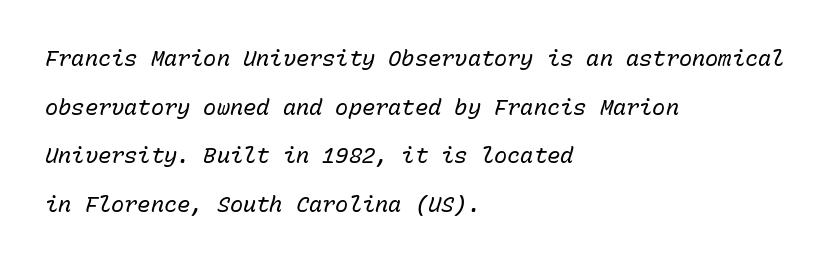
The image shows 22 px text type, italic (leaning right); set left-aligned, loose line spacing (2.21x), normal letter spacing, not underlined.
